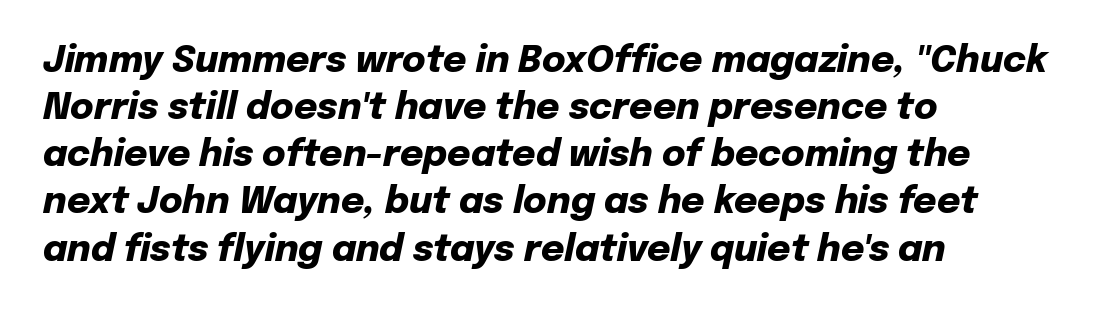
Q: Is the text bold? A: Yes.
Q: Is the text italic (slanted)? A: Yes, it leans right by about 12 degrees.
Q: Is the text underlined? A: No.
Q: How is the paragraph aligned? A: Left-aligned.
Q: Is the spacing between letters normal or unusually wide? A: Normal.
Q: Is the spacing between lines tight, normal or loose? A: Normal.
Q: Width (condensed, normal, or wide)? A: Normal.
Q: Stroke contrast? A: Low.
Q: x-height? A: Medium.
Q: Monospaced? A: No.
